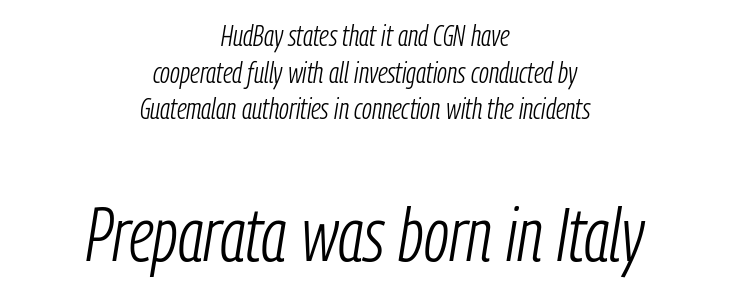
{"italic": "yes", "lean": "right", "slant_degrees": 9, "bold": "no", "weight": "light", "width": "condensed", "stroke_contrast": "low", "x_height": "medium", "monospaced": "no", "underline": "no", "align": "center", "line_spacing_ratio": 1.22, "letter_spacing": "normal", "letter_spacing_em": 0.0, "larger_block": "second", "size_ratio": 2.53, "glyph_px": 76}
